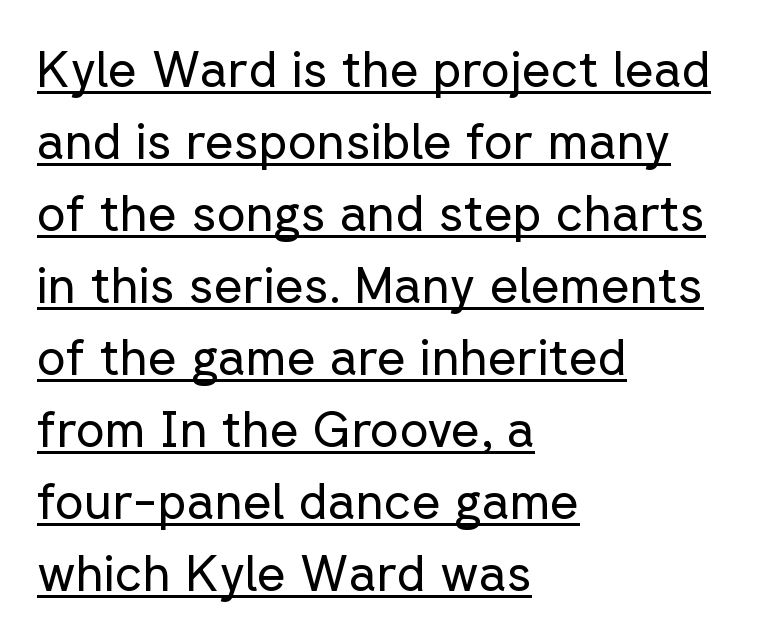
{"serif": "no", "italic": "no", "bold": "no", "weight": "regular", "width": "normal", "stroke_contrast": "low", "x_height": "medium", "monospaced": "no", "underline": "yes", "align": "left", "line_spacing": "normal", "line_spacing_ratio": 1.44, "letter_spacing": "normal", "letter_spacing_em": 0.0, "glyph_px": 50}
